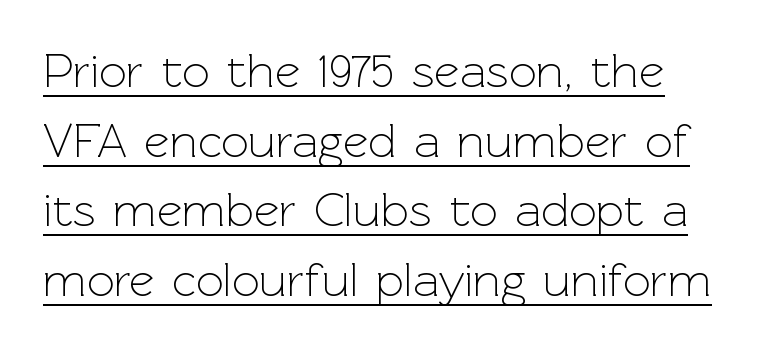
{"serif": "no", "italic": "no", "bold": "no", "weight": "light", "width": "normal", "x_height": "medium", "monospaced": "no", "underline": "yes", "line_spacing": "normal", "line_spacing_ratio": 1.42, "letter_spacing": "normal", "letter_spacing_em": 0.0, "glyph_px": 49}
